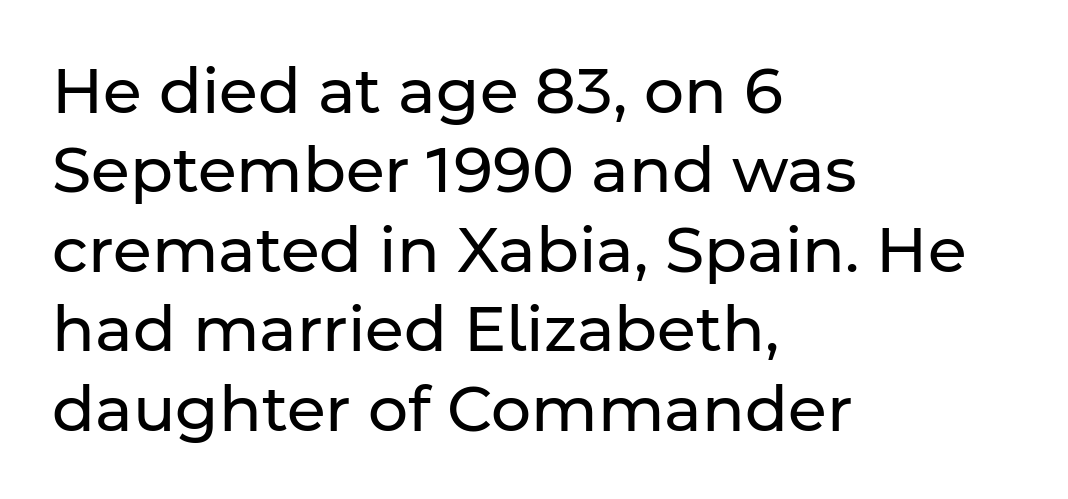
{"serif": "no", "italic": "no", "bold": "no", "weight": "regular", "width": "normal", "stroke_contrast": "low", "x_height": "medium", "monospaced": "no", "underline": "no", "align": "left", "line_spacing": "normal", "line_spacing_ratio": 1.26, "letter_spacing": "normal", "letter_spacing_em": 0.0, "glyph_px": 63}
